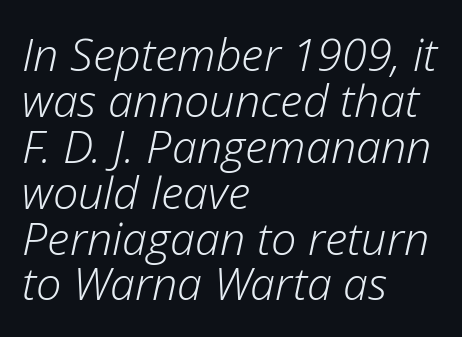
The image shows 45 px light type, italic (leaning right); set left-aligned, tight line spacing (1.02x), normal letter spacing, not underlined; low stroke contrast and a medium x-height.
